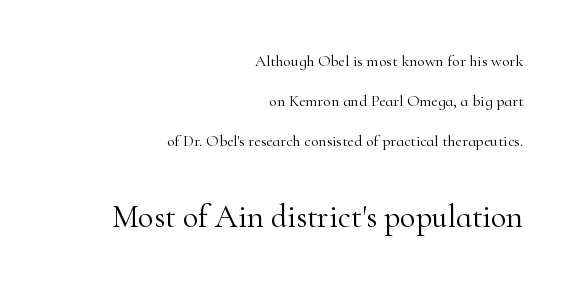
The image shows 32 px light serif type, upright; set right-aligned, loose line spacing (2.5x), normal letter spacing, not underlined; the second (bottom) block is 2.0x larger; high stroke contrast and a small x-height.
